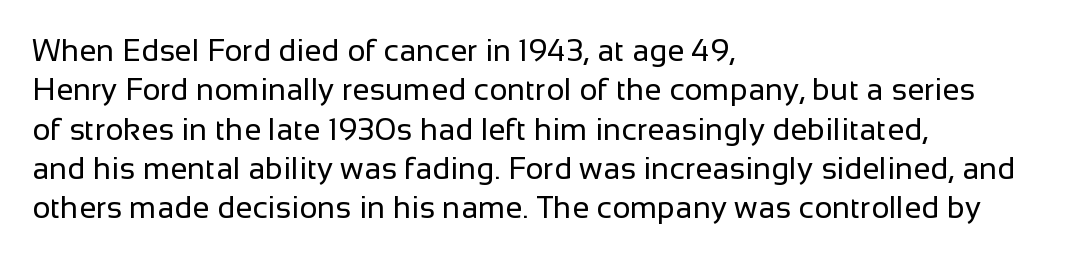
Q: Is the text bold? A: No.
Q: Is the text italic (slanted)? A: No, it is upright.
Q: Is the typeface a serif or a sans-serif typeface? A: Sans-serif.
Q: Is the text underlined? A: No.
Q: How is the paragraph aligned? A: Left-aligned.
Q: Is the spacing between letters normal or unusually wide? A: Normal.
Q: Is the spacing between lines tight, normal or loose? A: Normal.
Q: Width (condensed, normal, or wide)? A: Normal.
Q: Stroke contrast? A: Low.
Q: x-height? A: Medium.
Q: Monospaced? A: No.
